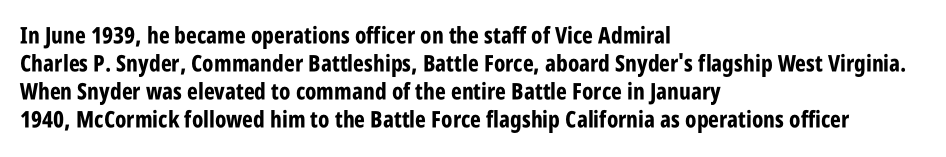
{"italic": "no", "bold": "yes", "underline": "no", "align": "left", "line_spacing_ratio": 1.22, "letter_spacing": "normal", "letter_spacing_em": 0.0, "glyph_px": 23}
